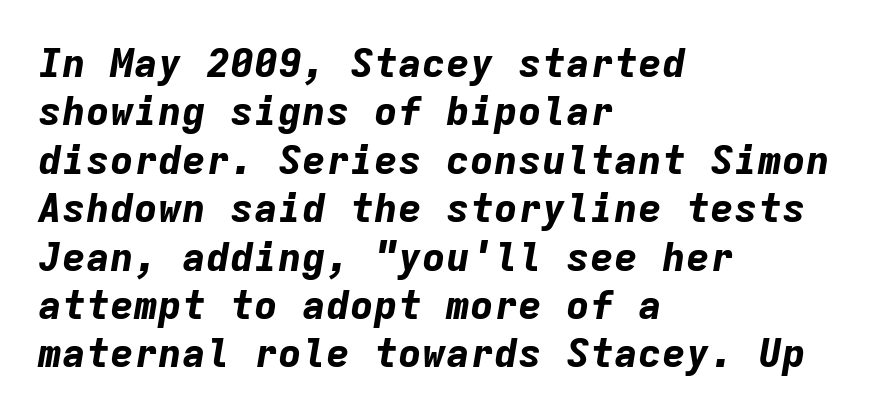
Between one letter and the next there's only the usual sliver of space. The text carries the slant typical of an italic or oblique font. Strong, thick strokes mark this as bold type. Caption: multi-line text, flush left, ragged right. Decoration check: the copy has no underline.
